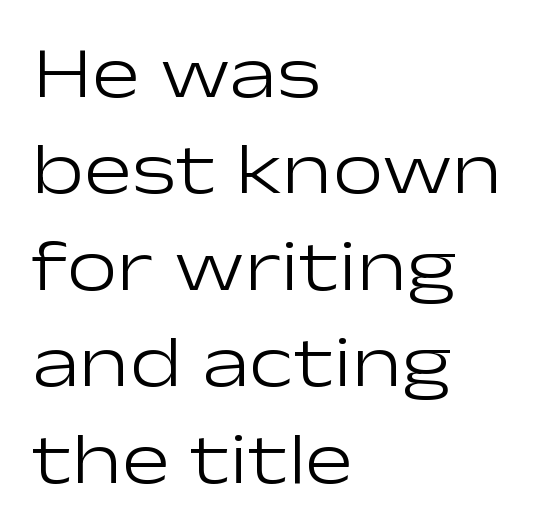
Glance below the letters and you will spot only blank space. Evenly set lines give the paragraph a standard silhouette. The font family rendered here belongs to the sans-serif group. Character widths vary here, with narrow letters taking less room than wide ones.
